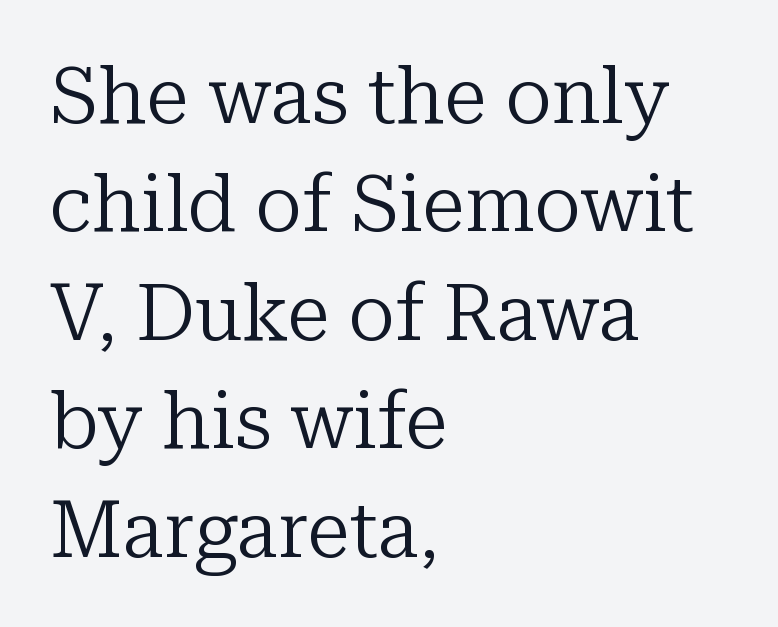
Q: Is the text bold? A: No.
Q: Is the text italic (slanted)? A: No, it is upright.
Q: Is the typeface a serif or a sans-serif typeface? A: Serif.
Q: Is the text underlined? A: No.
Q: How is the paragraph aligned? A: Left-aligned.
Q: Is the spacing between letters normal or unusually wide? A: Normal.
Q: Is the spacing between lines tight, normal or loose? A: Normal.
Q: Width (condensed, normal, or wide)? A: Normal.
Q: Stroke contrast? A: Low.
Q: x-height? A: Medium.
Q: Monospaced? A: No.
